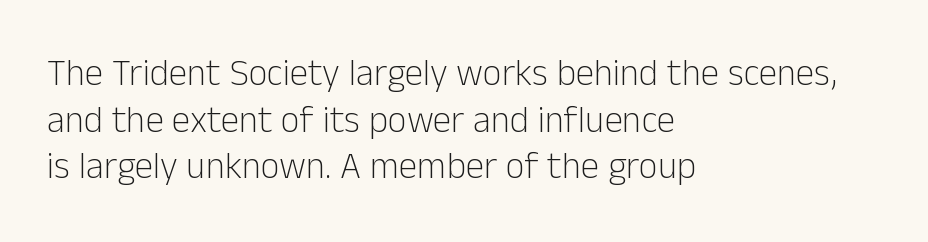
Q: Is the text bold? A: No.
Q: Is the text italic (slanted)? A: No, it is upright.
Q: Is the typeface a serif or a sans-serif typeface? A: Sans-serif.
Q: Is the text underlined? A: No.
Q: How is the paragraph aligned? A: Left-aligned.
Q: Is the spacing between letters normal or unusually wide? A: Normal.
Q: Is the spacing between lines tight, normal or loose? A: Normal.
Q: Width (condensed, normal, or wide)? A: Normal.
Q: Stroke contrast? A: Low.
Q: x-height? A: Medium.
Q: Monospaced? A: No.
